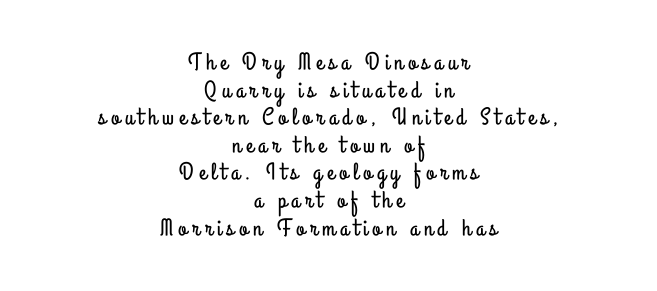
This rendering uses center alignment, leaving both contours irregular but symmetric. The passage shown has open, widely tracked lettering throughout. Glance below the letters and you will spot only blank space. What's the leading like? Squeezed, with rows nearly overlapping.
